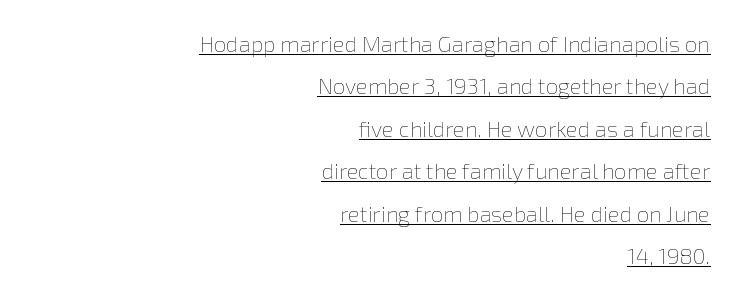
{"italic": "no", "bold": "no", "underline": "yes", "align": "right", "line_spacing": "loose", "line_spacing_ratio": 1.93, "letter_spacing": "normal", "letter_spacing_em": 0.0, "glyph_px": 22}
